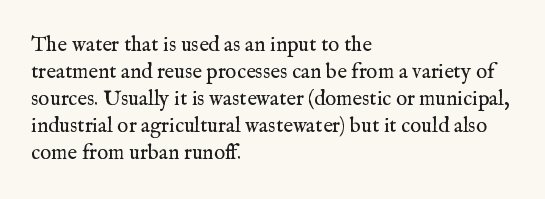
The image shows 21 px text type, upright; set left-aligned, normal line spacing (1.29x), normal letter spacing, not underlined.
